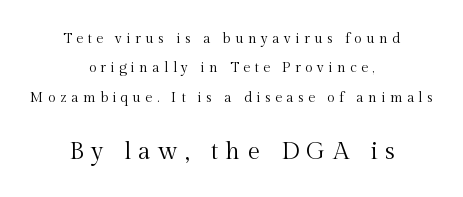
The image shows 24 px text type, upright; set centered, loose line spacing (2.1x), unusually wide letter spacing (+0.31 em), not underlined; the second (bottom) block is 1.71x larger.
